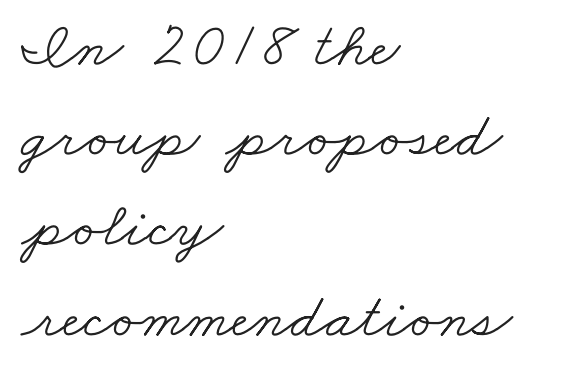
This rendering uses left alignment, leaving the right contour irregular. Looks like regular typesetting: each glyph gets only the width it needs. Summary of weight: not heavy and not bold. The block of text has a typical density, with ordinary space between rows. The words here are not underlined.
